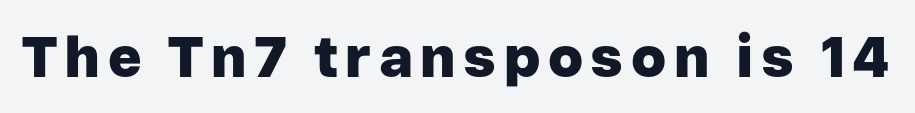
Varying glyph widths throughout — classic text-font behaviour. Words float on clear page, feet unadorned. The characters look thick and weighty, a clear bold. Quick note: not italic, upright.
